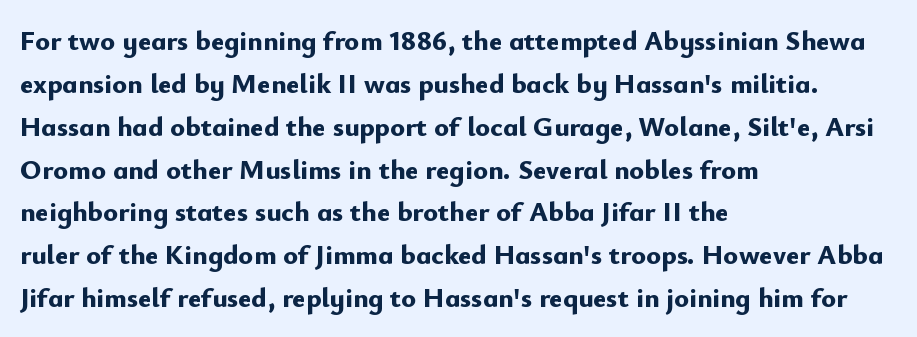
The image shows 28 px bold sans-serif type, upright; set left-aligned, normal line spacing (1.53x), normal letter spacing, not underlined; low stroke contrast and a small x-height.
